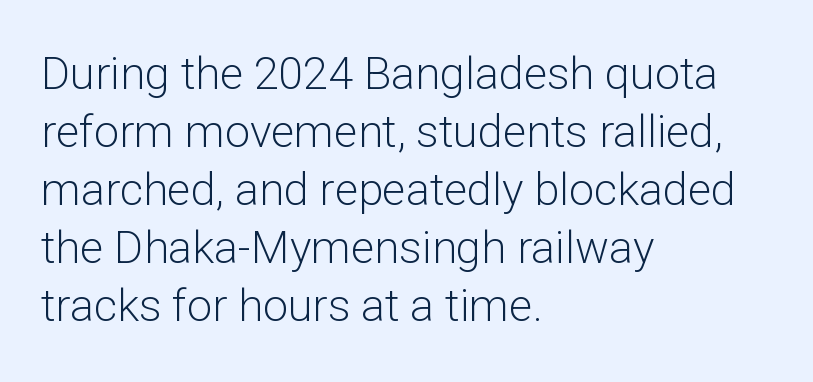
The image shows 45 px light sans-serif type, upright; set left-aligned, normal line spacing (1.29x), normal letter spacing, not underlined; low stroke contrast and a medium x-height.
